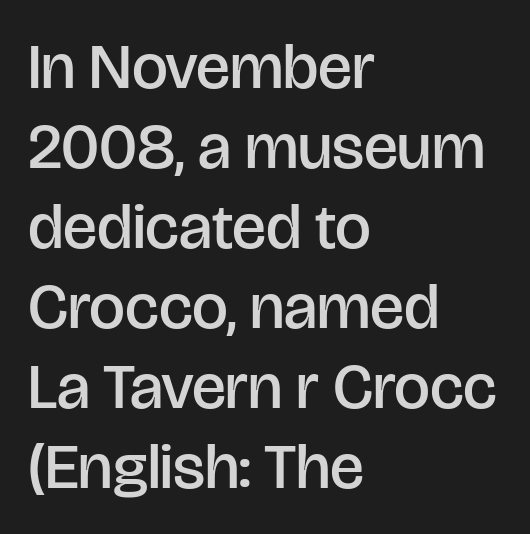
The image shows 64 px semibold sans-serif type, upright; set left-aligned, normal line spacing (1.25x), normal letter spacing, not underlined; low stroke contrast and a large x-height.
